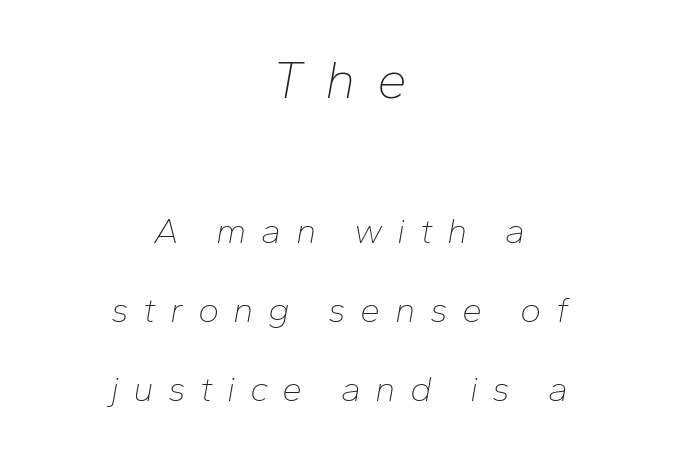
Q: Is the text bold? A: No.
Q: Is the text italic (slanted)? A: Yes, it leans right by about 10 degrees.
Q: Is the text underlined? A: No.
Q: How is the paragraph aligned? A: Centered.
Q: Is the spacing between letters normal or unusually wide? A: Unusually wide.
Q: Is the spacing between lines tight, normal or loose? A: Loose.
Q: Which block of text is set in a larger size, the first (top) or the second (bottom)? A: The first (top) one.
Q: Width (condensed, normal, or wide)? A: Normal.
Q: Stroke contrast? A: Low.
Q: x-height? A: Medium.
Q: Monospaced? A: No.
